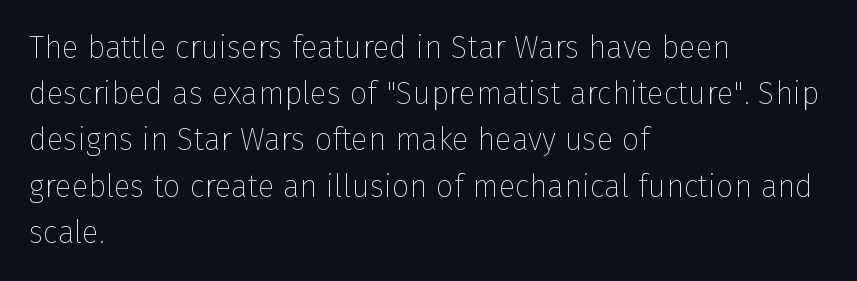
{"serif": "no", "italic": "no", "bold": "no", "weight": "thin", "width": "normal", "stroke_contrast": "low", "x_height": "medium", "monospaced": "no", "underline": "no", "align": "left", "line_spacing": "normal", "line_spacing_ratio": 1.49, "letter_spacing": "normal", "letter_spacing_em": 0.0, "glyph_px": 31}
